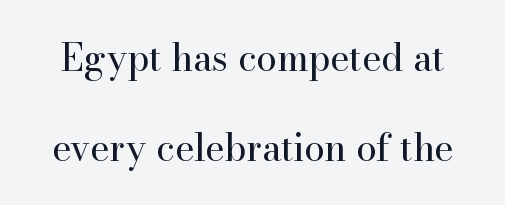
The image shows 37 px regular-weight serif type, upright; set loose line spacing (2.43x), normal letter spacing, not underlined; high stroke contrast and a small x-height.
